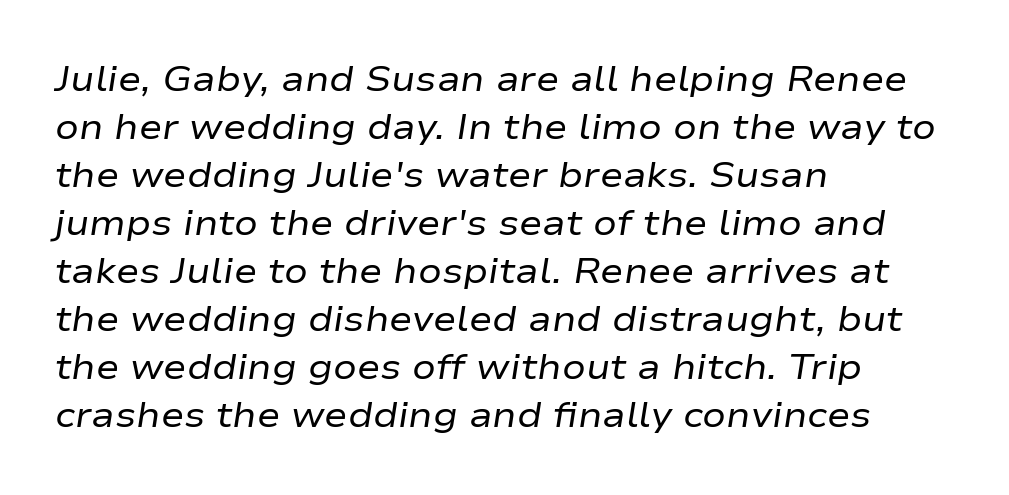
The image shows 35 px regular-weight, wide type, italic (leaning right); set left-aligned, normal line spacing (1.37x), normal letter spacing, not underlined; low stroke contrast and a medium x-height.
